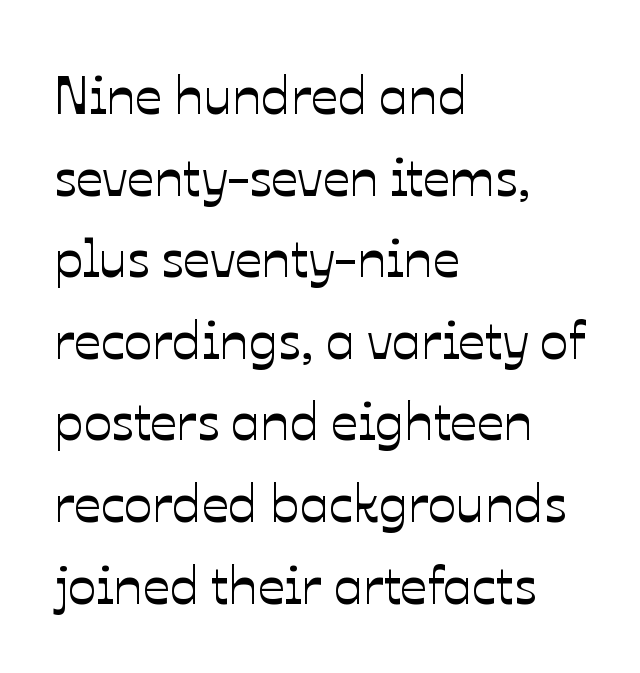
{"italic": "no", "width": "normal", "stroke_contrast": "low", "x_height": "medium", "monospaced": "no", "underline": "no", "align": "left", "line_spacing": "normal", "line_spacing_ratio": 1.54, "letter_spacing": "normal", "letter_spacing_em": 0.0, "glyph_px": 53}
